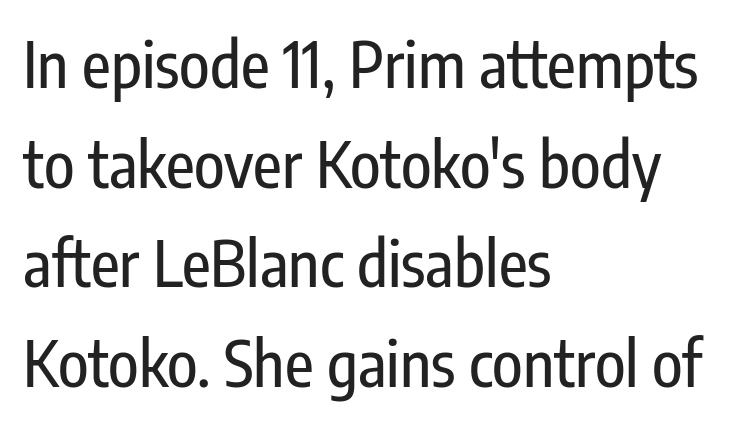
Q: Is the text italic (slanted)? A: No, it is upright.
Q: Is the typeface a serif or a sans-serif typeface? A: Sans-serif.
Q: Is the text underlined? A: No.
Q: How is the paragraph aligned? A: Left-aligned.
Q: Is the spacing between letters normal or unusually wide? A: Normal.
Q: Is the spacing between lines tight, normal or loose? A: Normal.
Q: Width (condensed, normal, or wide)? A: Condensed.
Q: Stroke contrast? A: Low.
Q: x-height? A: Medium.
Q: Monospaced? A: No.
